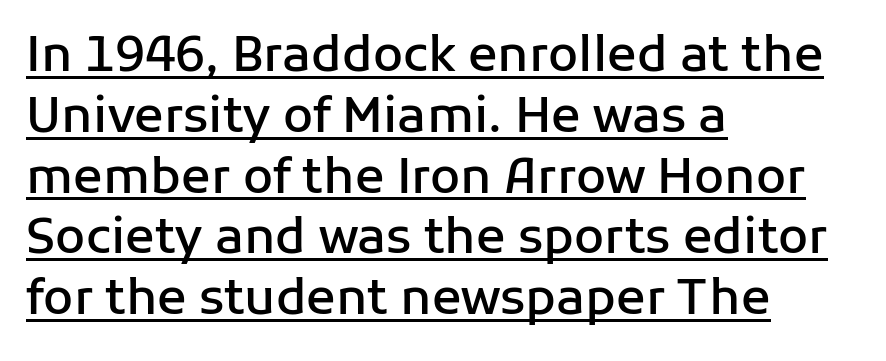
The image shows 49 px semibold sans-serif type, upright; set left-aligned, line spacing 1.24x, normal letter spacing, underlined; low stroke contrast and a medium x-height.
